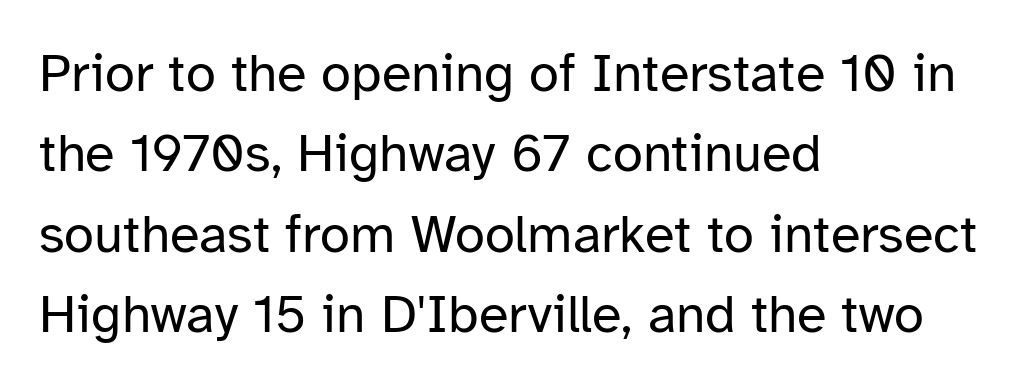
{"serif": "no", "italic": "no", "bold": "no", "weight": "regular", "width": "normal", "stroke_contrast": "low", "x_height": "medium", "monospaced": "no", "underline": "no", "align": "left", "line_spacing": "normal", "line_spacing_ratio": 1.49, "letter_spacing": "normal", "letter_spacing_em": 0.0, "glyph_px": 54}
